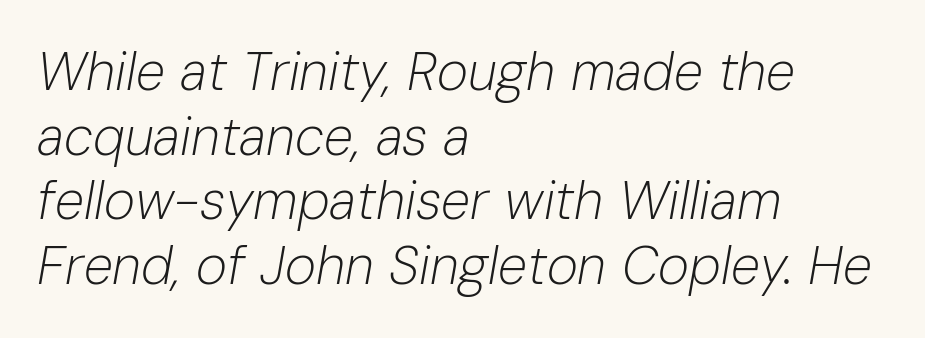
The image shows 53 px light type, italic (leaning right); set left-aligned, line spacing 1.22x, normal letter spacing, not underlined; low stroke contrast and a medium x-height.
